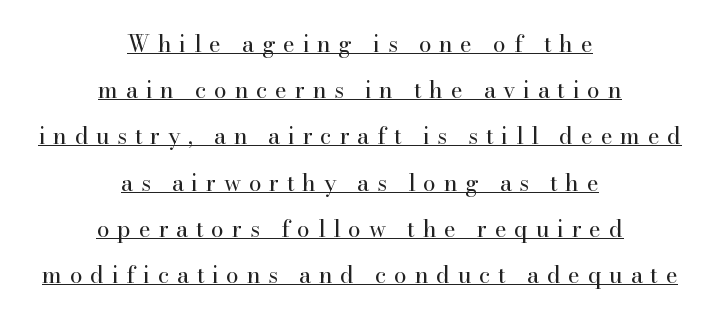
Q: Is the text bold? A: No.
Q: Is the text italic (slanted)? A: No, it is upright.
Q: Is the text underlined? A: Yes.
Q: How is the paragraph aligned? A: Centered.
Q: Is the spacing between letters normal or unusually wide? A: Unusually wide.
Q: Is the spacing between lines tight, normal or loose? A: Loose.
